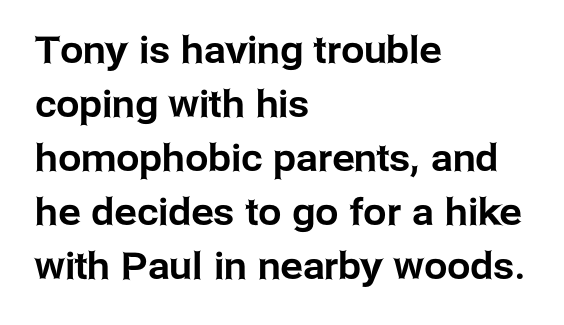
These lines are composed in type without serifs. Decoration check: the copy has no underline. Which margin do the lines hug? The left one — the right edge is uneven. Characters remain perfectly vertical along every line.
